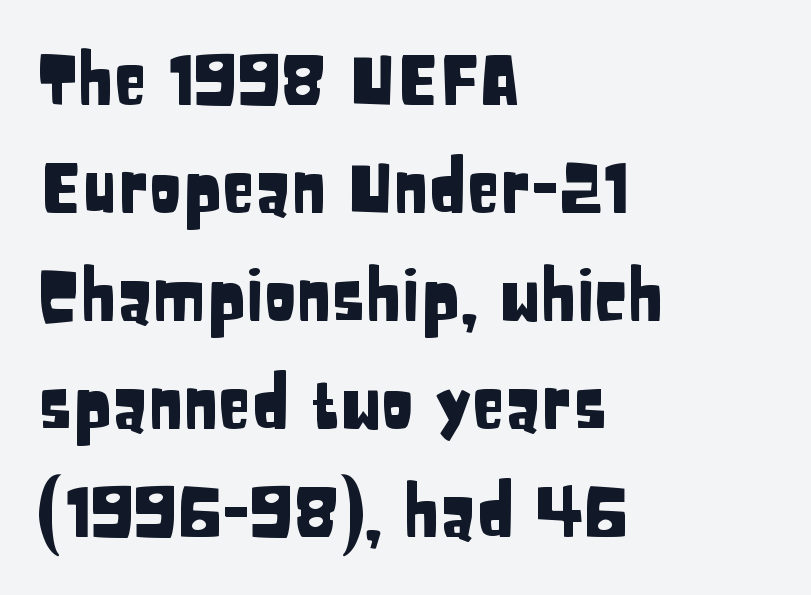
The image shows 68 px condensed sans-serif type, upright; set left-aligned, normal line spacing (1.59x), normal letter spacing, not underlined; low stroke contrast and a large x-height.
